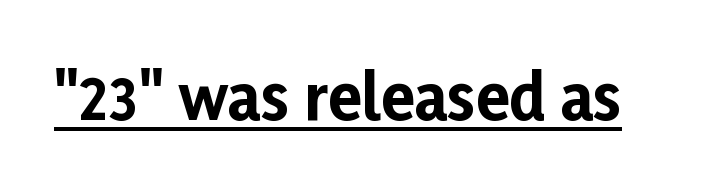
The image shows 62 px bold sans-serif type, upright; set normal letter spacing, underlined; low stroke contrast and a medium x-height.
